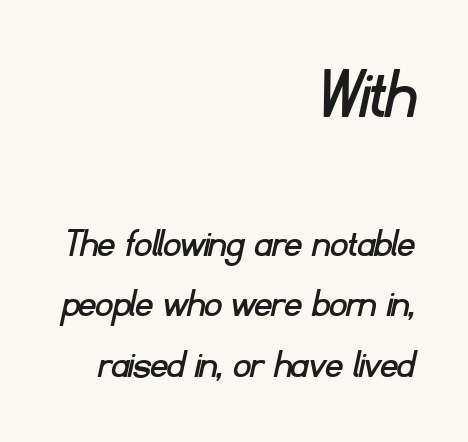
{"serif": "no", "width": "normal", "stroke_contrast": "low", "x_height": "small", "monospaced": "no", "underline": "no", "align": "right", "line_spacing": "normal", "line_spacing_ratio": 1.44, "letter_spacing": "normal", "letter_spacing_em": 0.0, "larger_block": "first", "size_ratio": 1.76, "glyph_px": 74}
